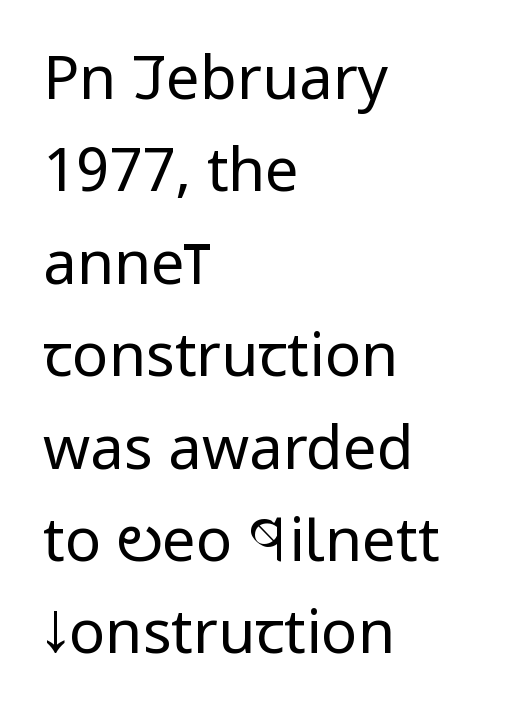
The text block is weighted toward the left margin, trailing off unevenly rightward. The letters stand upright; this is a roman face. Characters follow at the spacing the type designer built in. No chunkiness to these letters — they're not bold. Are there feet on the stems? There aren't — it's a sans. Think of a printed novel: that variable character pitch is what you see here.
